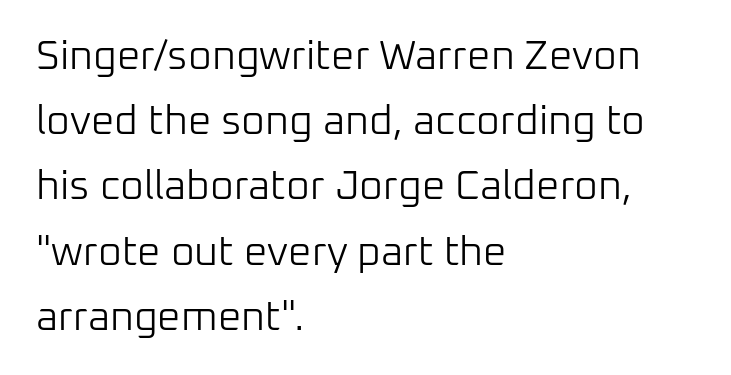
{"serif": "no", "italic": "no", "bold": "no", "weight": "light", "width": "normal", "stroke_contrast": "low", "x_height": "medium", "monospaced": "no", "underline": "no", "align": "left", "line_spacing": "normal", "line_spacing_ratio": 1.59, "letter_spacing": "normal", "letter_spacing_em": 0.0, "glyph_px": 41}
